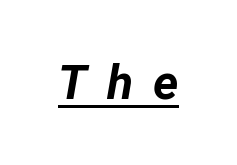
Q: Is the text bold? A: Yes.
Q: Is the text italic (slanted)? A: Yes, it leans right by about 12 degrees.
Q: Is the text underlined? A: Yes.
Q: Is the spacing between letters normal or unusually wide? A: Unusually wide.
Q: Width (condensed, normal, or wide)? A: Normal.
Q: Stroke contrast? A: Low.
Q: x-height? A: Medium.
Q: Monospaced? A: No.
